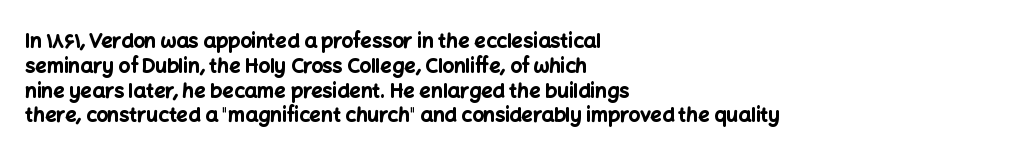
Line starts are locked; line ends wander. Tracking value appears to be zero — textbook default spacing. Style check: upright. Rule under the text: the space is simply empty. Heavy-handed strokes throughout: this text is bold.
